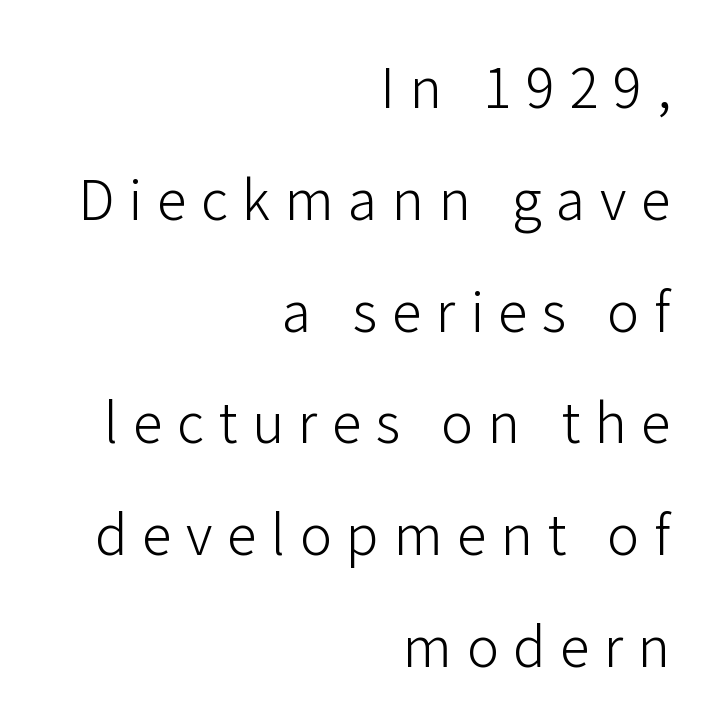
Q: Is the text bold? A: No.
Q: Is the text italic (slanted)? A: No, it is upright.
Q: Is the typeface a serif or a sans-serif typeface? A: Sans-serif.
Q: Is the text underlined? A: No.
Q: How is the paragraph aligned? A: Right-aligned.
Q: Is the spacing between letters normal or unusually wide? A: Unusually wide.
Q: Is the spacing between lines tight, normal or loose? A: Loose.
Q: Width (condensed, normal, or wide)? A: Normal.
Q: Stroke contrast? A: Low.
Q: x-height? A: Medium.
Q: Monospaced? A: No.
